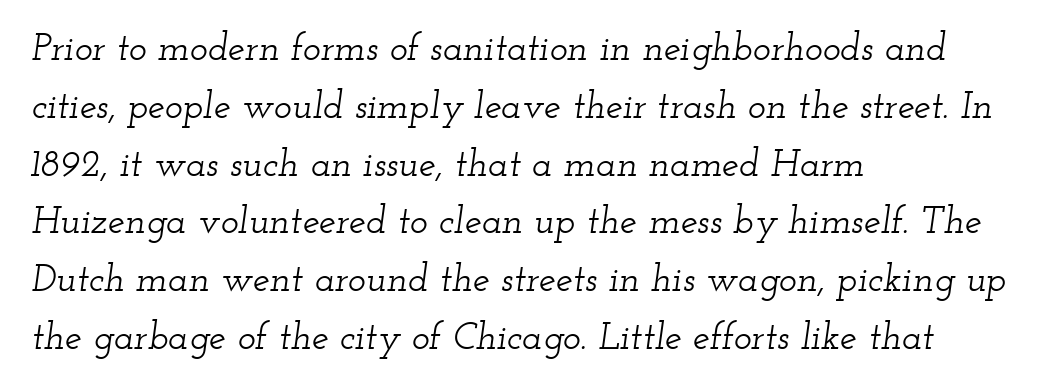
The image shows 38 px wide serif type, italic (leaning right); set left-aligned, normal line spacing (1.52x), normal letter spacing, not underlined; low stroke contrast and a small x-height.
